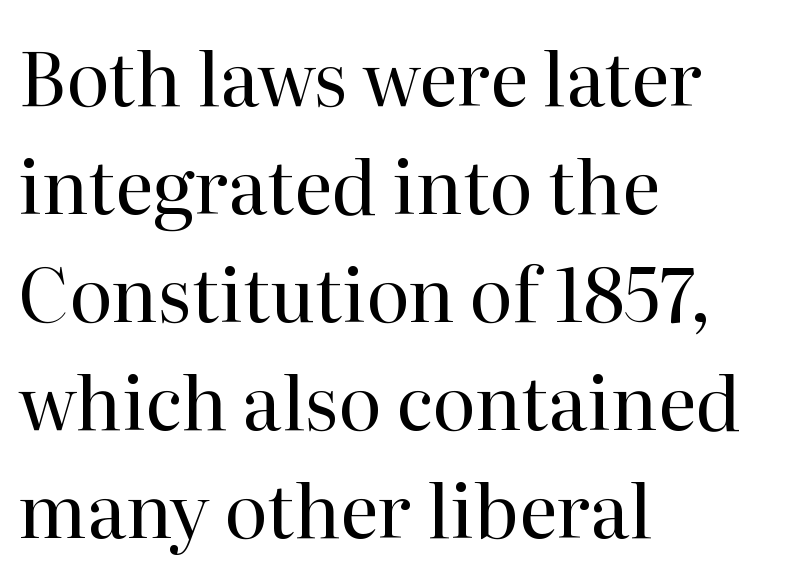
The image shows 74 px regular-weight serif type, upright; set left-aligned, normal line spacing (1.46x), normal letter spacing, not underlined; high stroke contrast and a medium x-height.
